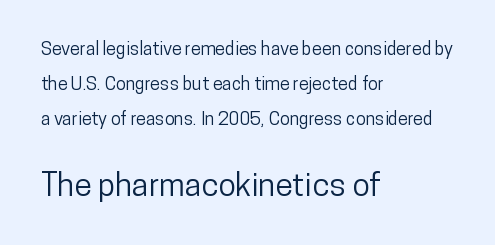
{"serif": "no", "italic": "no", "width": "condensed", "stroke_contrast": "low", "x_height": "medium", "monospaced": "no", "underline": "no", "align": "left", "line_spacing": "loose", "line_spacing_ratio": 1.95, "letter_spacing": "normal", "letter_spacing_em": 0.0, "larger_block": "second", "size_ratio": 1.78, "glyph_px": 32}
